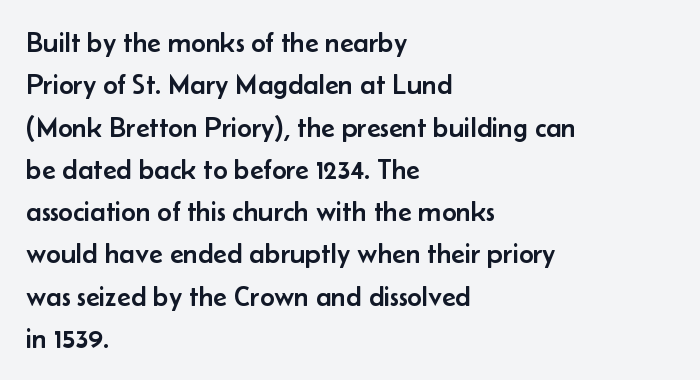
Q: Is the text italic (slanted)? A: No, it is upright.
Q: Is the typeface a serif or a sans-serif typeface? A: Sans-serif.
Q: Is the text underlined? A: No.
Q: How is the paragraph aligned? A: Left-aligned.
Q: Is the spacing between letters normal or unusually wide? A: Normal.
Q: Is the spacing between lines tight, normal or loose? A: Normal.
Q: Width (condensed, normal, or wide)? A: Normal.
Q: Stroke contrast? A: Low.
Q: x-height? A: Small.
Q: Monospaced? A: No.
